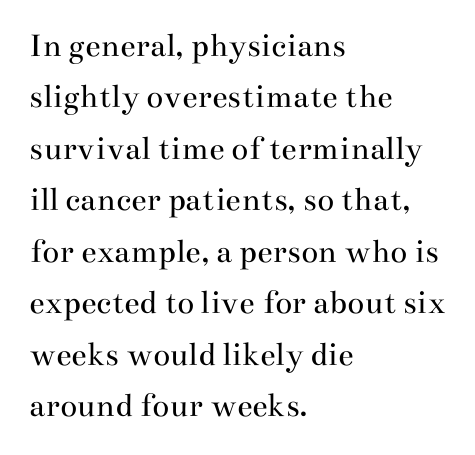
Caption: face not bold, strokes unweighted. Italic: no, the glyphs are upright roman. Regarding leading, the lines here are spaced in the standard way. This rendering leaves character spacing at its baseline value. The face used here is proportionally spaced, like ordinary book or web type.
